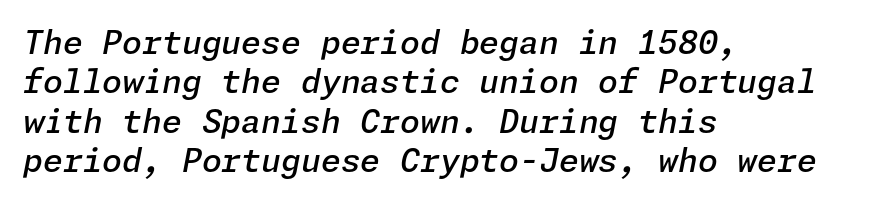
Q: Is the text bold? A: Semi-bold.
Q: Is the text italic (slanted)? A: Yes, it leans right by about 11 degrees.
Q: Is the text underlined? A: No.
Q: How is the paragraph aligned? A: Left-aligned.
Q: Is the spacing between letters normal or unusually wide? A: Normal.
Q: Width (condensed, normal, or wide)? A: Normal.
Q: Stroke contrast? A: Low.
Q: x-height? A: Medium.
